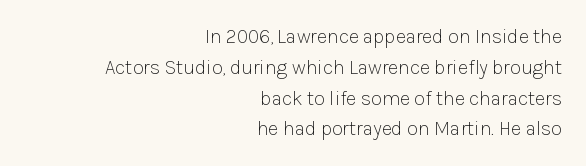
The image shows 20 px text type, upright; set right-aligned, normal line spacing (1.54x), normal letter spacing, not underlined.
